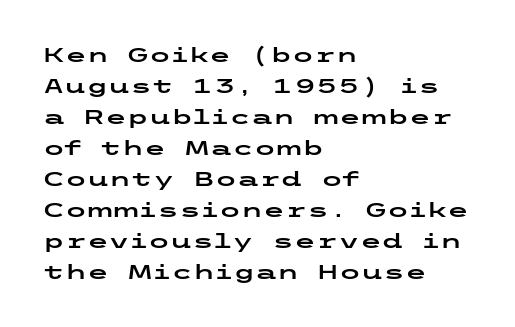
The image shows 20 px text type, upright; set left-aligned, normal line spacing (1.55x), normal letter spacing, not underlined.
